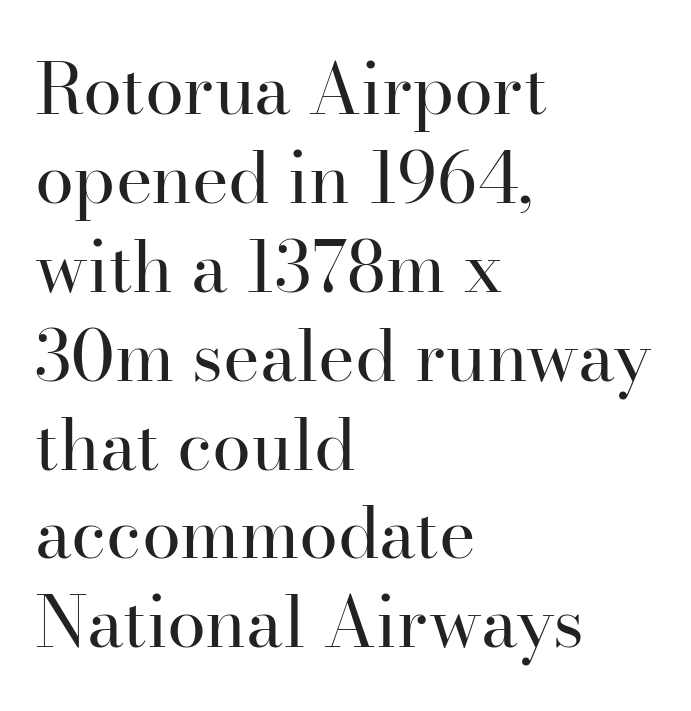
Ascenders rise straight up at ninety degrees. This sample has the flowing, uneven cadence of proportional lettering. Vertically, the passage feels balanced, rows spaced as you'd expect. The glyphs in this specimen are seriffed. Decoration check: the copy has no underline. Heft: none added — not bold.
